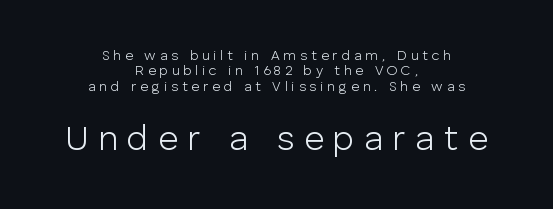
Bare-footed words on every line. Baseline-to-baseline distance is barely more than the letter height. The font's upright variant was chosen for this text. You can tell from the bare stems that sans-serif type was used.
